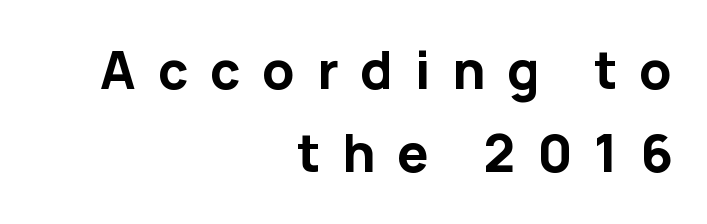
Vertical strokes here are truly vertical. Do the characters align in a grid? No, the font is proportional. Horizontal bands of white between lines are of average thickness. Glyph-to-glyph distance is far greater than everyday printed text.
